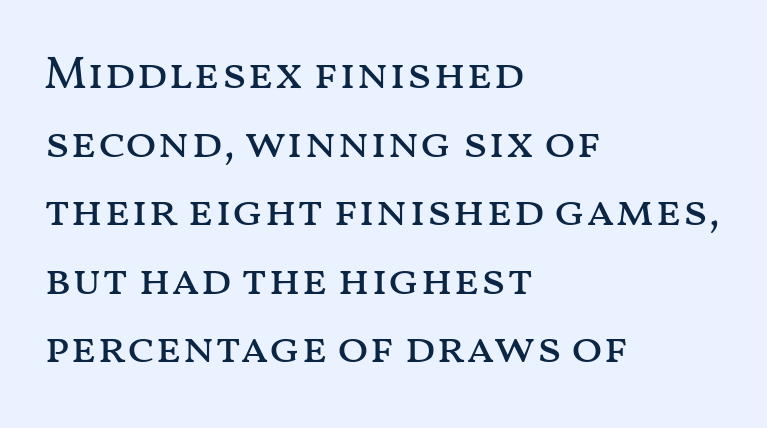
{"italic": "no", "bold": "no", "weight": "regular", "width": "wide", "stroke_contrast": "medium", "x_height": "medium", "monospaced": "no", "underline": "no", "align": "left", "line_spacing": "normal", "line_spacing_ratio": 1.49, "letter_spacing": "normal", "letter_spacing_em": 0.0, "glyph_px": 46}
